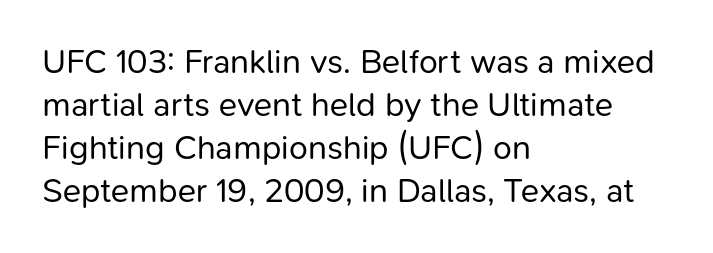
The image shows 34 px regular-weight sans-serif type, upright; set left-aligned, normal line spacing (1.26x), normal letter spacing, not underlined; low stroke contrast and a medium x-height.
